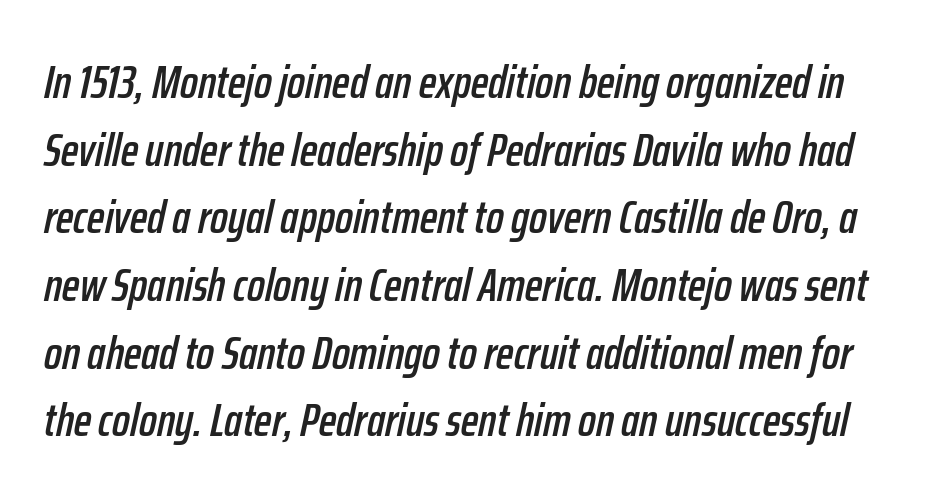
Is the type slanted? Yes — the strokes lean at a clear angle. Normally led — the rows are evenly, conventionally spaced. The letters advance in unequal steps, a hallmark of proportional type. Compared with typical body copy, the letter spacing here is the same. Clear beneath every line of the passage.
